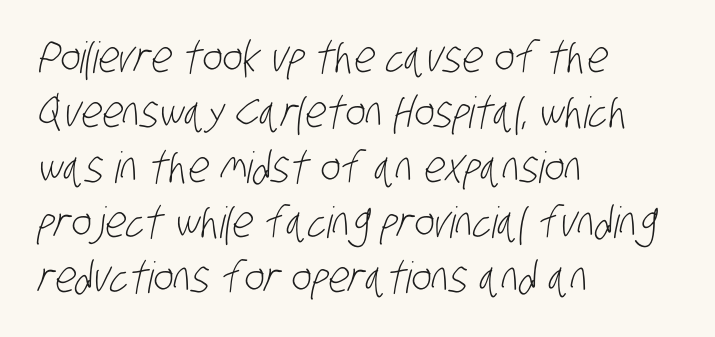
The type family on display is of the sans-serif kind. Do the characters align in a grid? No, the font is proportional. A typesetter would call this zero additional tracking. Leading: standard. Underline: absent.
